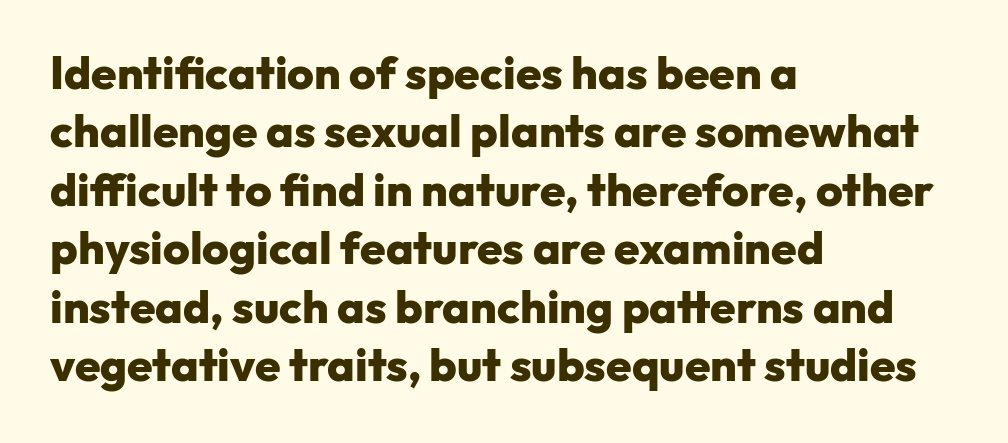
{"serif": "no", "italic": "no", "bold": "yes", "weight": "heavy", "width": "normal", "stroke_contrast": "low", "x_height": "medium", "monospaced": "no", "underline": "no", "align": "left", "line_spacing": "normal", "line_spacing_ratio": 1.27, "letter_spacing": "normal", "letter_spacing_em": 0.0, "glyph_px": 46}
